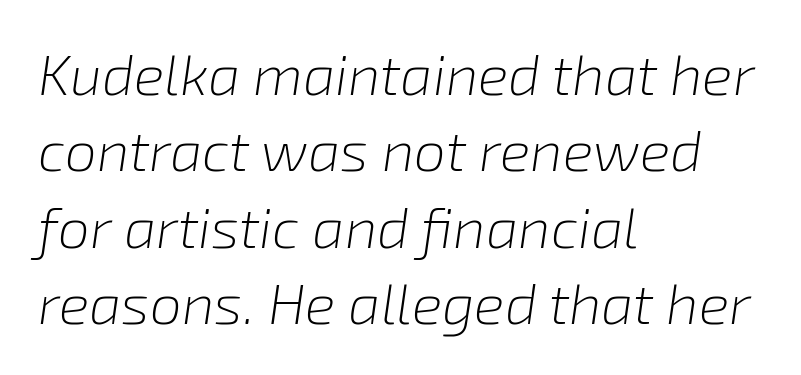
Q: Is the text bold? A: No.
Q: Is the text italic (slanted)? A: Yes, it leans right by about 8 degrees.
Q: Is the text underlined? A: No.
Q: How is the paragraph aligned? A: Left-aligned.
Q: Is the spacing between letters normal or unusually wide? A: Normal.
Q: Is the spacing between lines tight, normal or loose? A: Normal.
Q: Width (condensed, normal, or wide)? A: Normal.
Q: Stroke contrast? A: Low.
Q: x-height? A: Medium.
Q: Monospaced? A: No.
